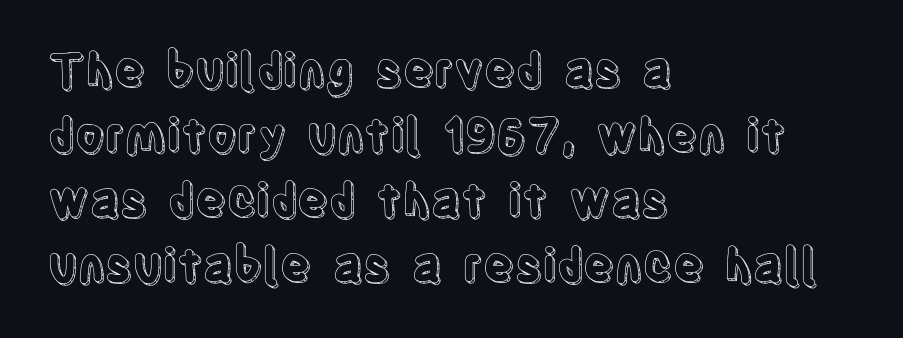
The letters stand straight up with perfectly vertical stems. Reading down the column, the eye jumps a familiar distance to each next line. This rendering uses left alignment, leaving the right contour irregular. Is this a fixed-width face? No — the glyphs have proportional, varying widths.
